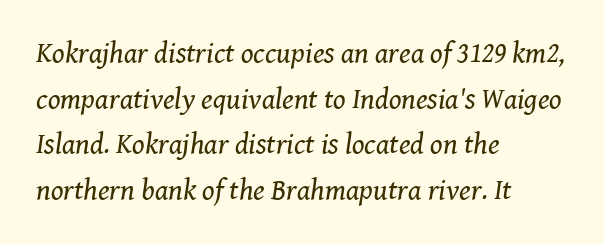
Q: Is the text bold? A: No.
Q: Is the text italic (slanted)? A: Yes, it leans right by about 8 degrees.
Q: Is the typeface a serif or a sans-serif typeface? A: Serif.
Q: Is the text underlined? A: No.
Q: How is the paragraph aligned? A: Left-aligned.
Q: Is the spacing between letters normal or unusually wide? A: Normal.
Q: Is the spacing between lines tight, normal or loose? A: Normal.
Q: Width (condensed, normal, or wide)? A: Normal.
Q: Stroke contrast? A: Medium.
Q: x-height? A: Medium.
Q: Monospaced? A: No.
